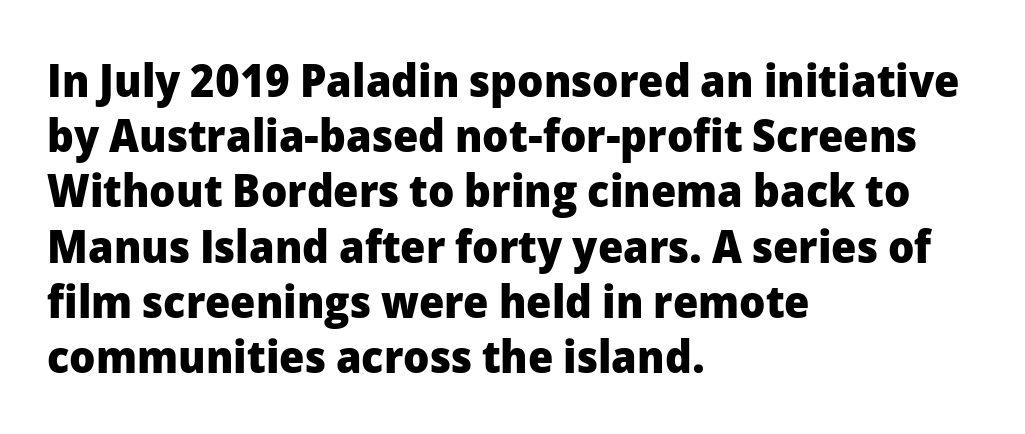
{"serif": "no", "italic": "no", "bold": "yes", "weight": "heavy", "width": "normal", "stroke_contrast": "low", "x_height": "medium", "monospaced": "no", "underline": "no", "align": "left", "line_spacing_ratio": 1.2, "letter_spacing": "normal", "letter_spacing_em": 0.0, "glyph_px": 46}
